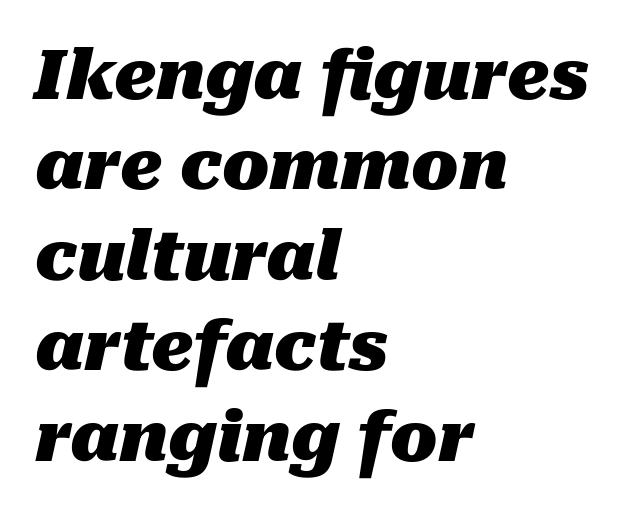
Varying glyph widths throughout — classic text-font behaviour. The area under the type is left untouched. In terms of leading, this rendering sits right in the middle. No extra tracking has been applied to these lines.
